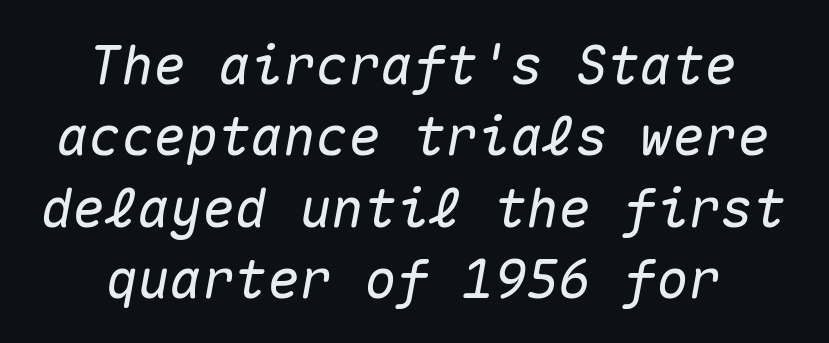
{"italic": "yes", "lean": "right", "slant_degrees": 10, "width": "normal", "stroke_contrast": "medium", "x_height": "medium", "monospaced": "yes", "underline": "no", "align": "center", "line_spacing": "normal", "line_spacing_ratio": 1.32, "letter_spacing": "normal", "letter_spacing_em": 0.0, "glyph_px": 54}
